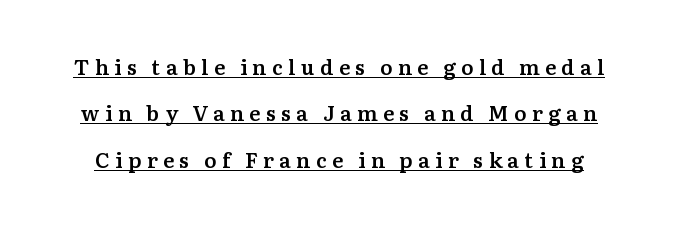
{"italic": "no", "bold": "semi", "underline": "yes", "line_spacing": "loose", "line_spacing_ratio": 2.21, "letter_spacing": "wide", "letter_spacing_em": 0.26, "glyph_px": 21}
